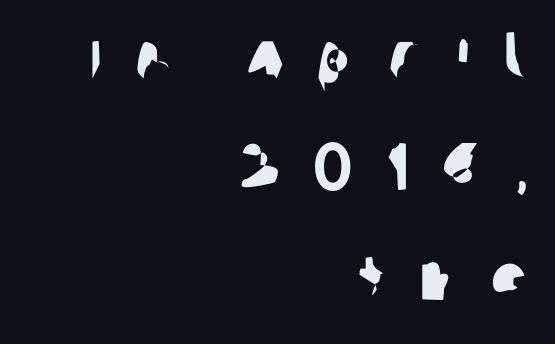
The image shows 67 px sans-serif type; set right-aligned, normal line spacing (1.65x), unusually wide letter spacing (+0.5 em), not underlined; low stroke contrast and a large x-height.
